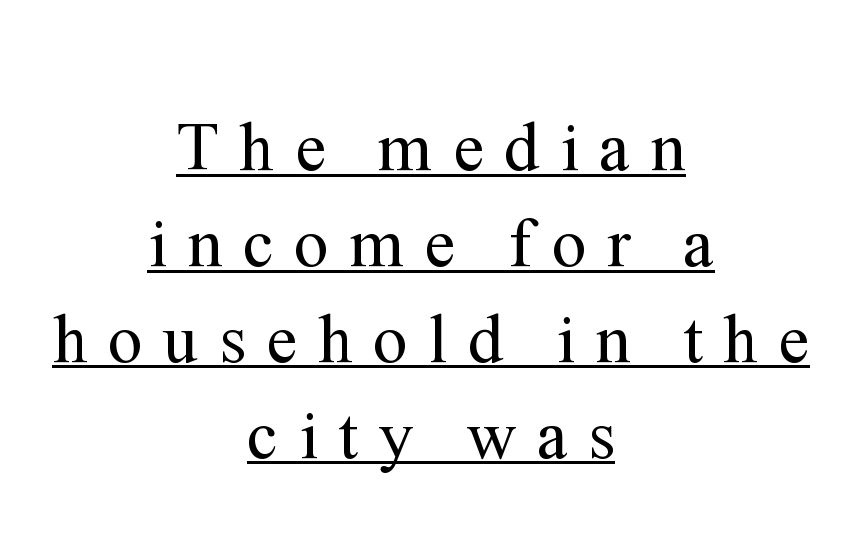
{"serif": "yes", "italic": "no", "bold": "no", "weight": "regular", "width": "normal", "stroke_contrast": "medium", "x_height": "medium", "monospaced": "no", "underline": "yes", "align": "center", "line_spacing": "normal", "line_spacing_ratio": 1.39, "letter_spacing": "wide", "letter_spacing_em": 0.3, "glyph_px": 69}
